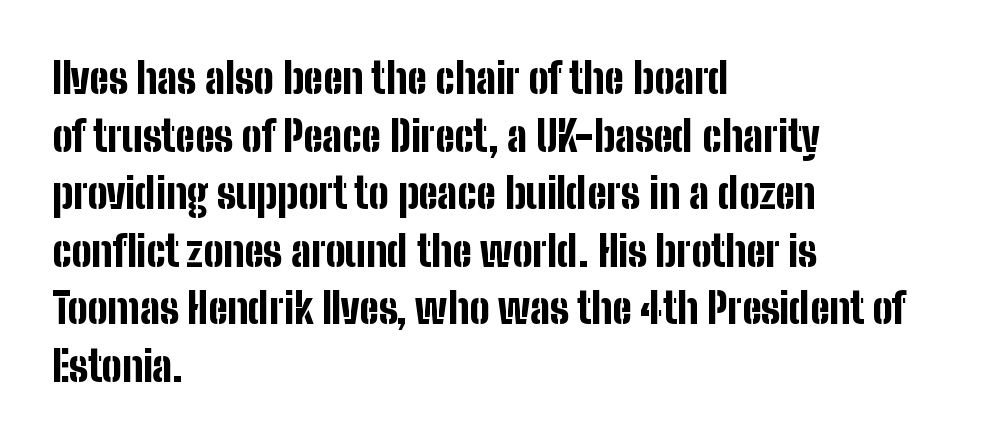
The image shows 42 px bold, condensed sans-serif type, upright; set left-aligned, normal line spacing (1.37x), normal letter spacing, not underlined; low stroke contrast and a medium x-height.
